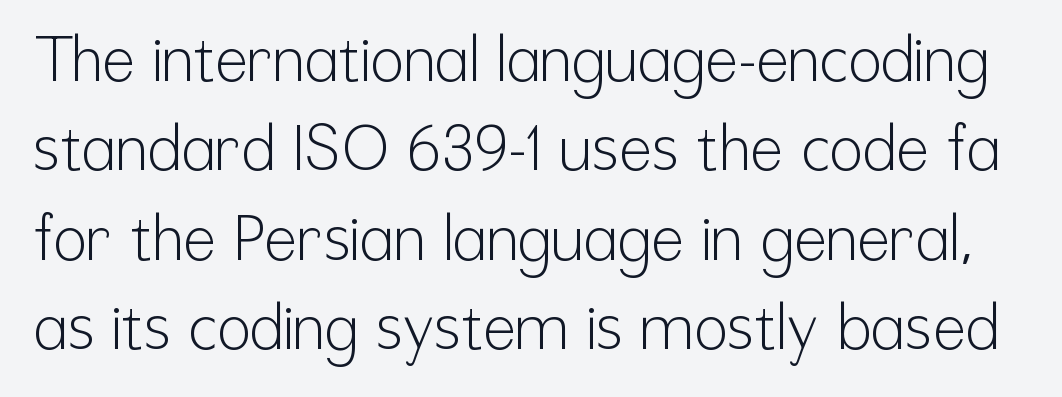
Q: Is the text bold? A: No.
Q: Is the text italic (slanted)? A: No, it is upright.
Q: Is the typeface a serif or a sans-serif typeface? A: Sans-serif.
Q: Is the text underlined? A: No.
Q: Is the spacing between letters normal or unusually wide? A: Normal.
Q: Is the spacing between lines tight, normal or loose? A: Normal.
Q: Width (condensed, normal, or wide)? A: Condensed.
Q: Stroke contrast? A: Low.
Q: x-height? A: Medium.
Q: Monospaced? A: No.
